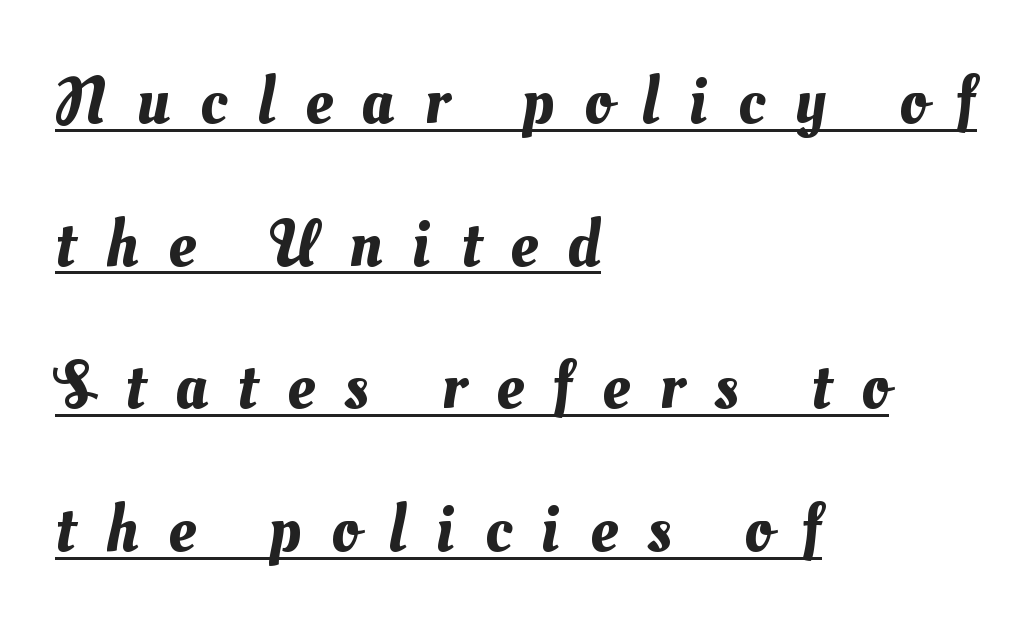
The lettering is marked with a stroke running underneath it. In terms of leading, this rendering errs on the spacious side. The passage shown is typed in a proportional face where columns would drift. In CSS terms this would be text-align: left.
